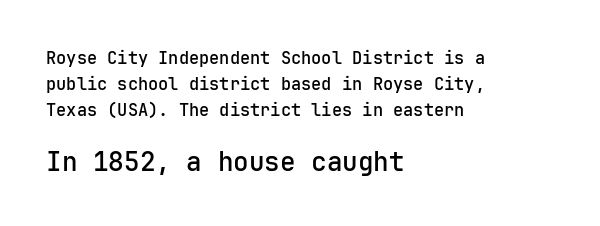
{"italic": "no", "bold": "semi", "underline": "no", "align": "left", "line_spacing": "normal", "line_spacing_ratio": 1.52, "letter_spacing": "normal", "letter_spacing_em": 0.0, "larger_block": "second", "size_ratio": 1.53, "glyph_px": 26}
